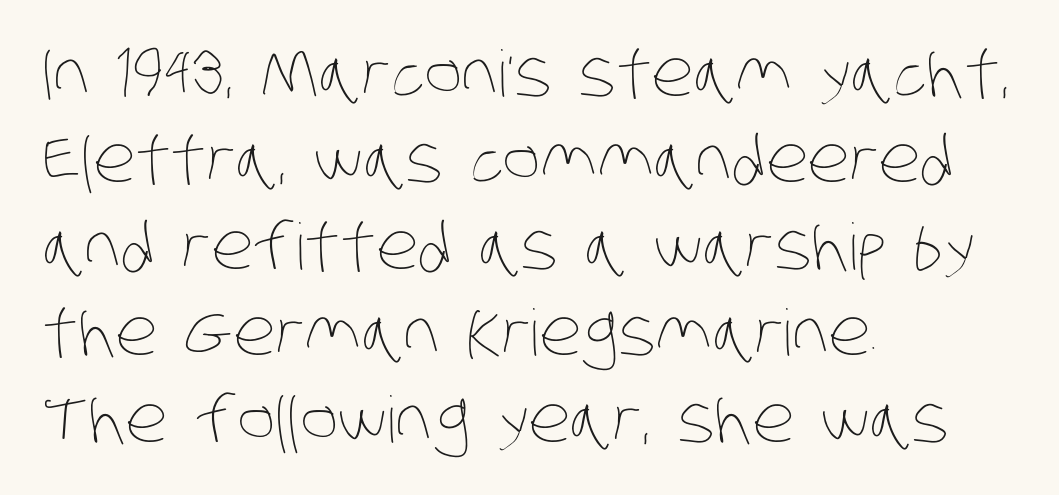
Baseline-to-baseline distance is the conventional proportion of letter height. Caption: multi-line text, flush left, ragged right. No extra ink here — the face is not bold. Note the varied advance widths — an 'i' is clearly narrower than an 'm'.
